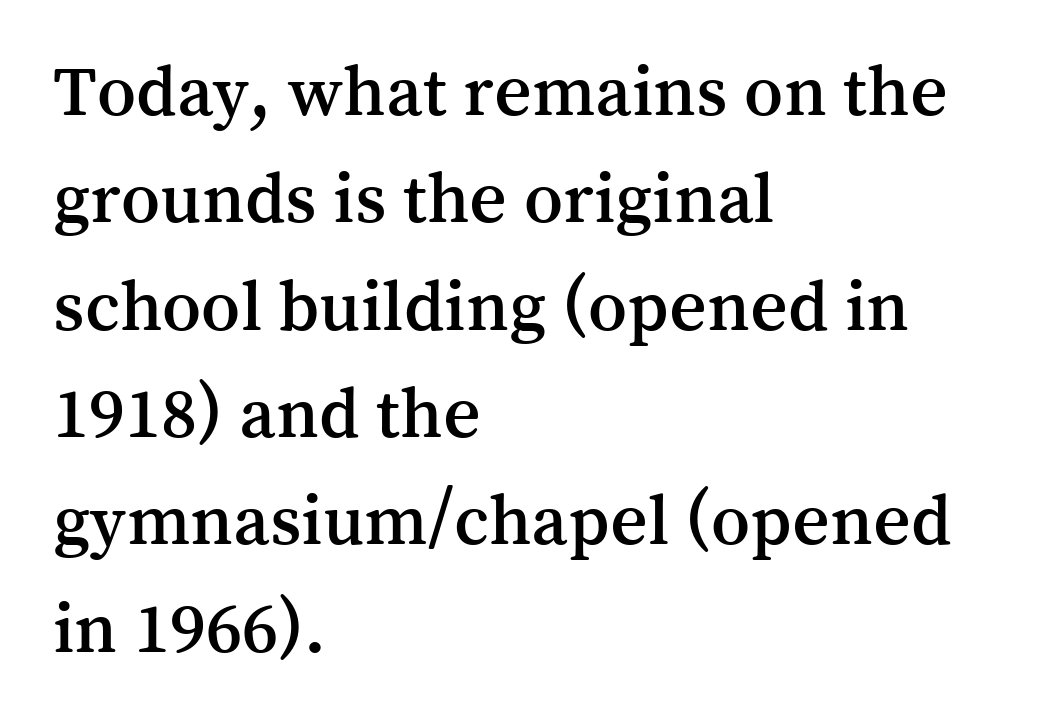
Regular leading. These lines are composed in type with serifs. The letterforms sit shoulder to shoulder at normal distance. The ragged edge is on the right, which tells us the setting is flush left. This is the regular roman posture of the typeface.
